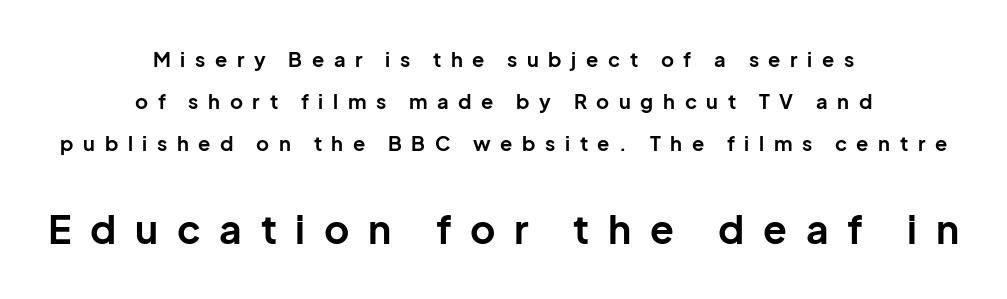
The image shows 39 px bold sans-serif type, upright; set centered, loose line spacing (2.09x), unusually wide letter spacing (+0.48 em), not underlined; the second (bottom) block is 1.95x larger; low stroke contrast and a medium x-height.
